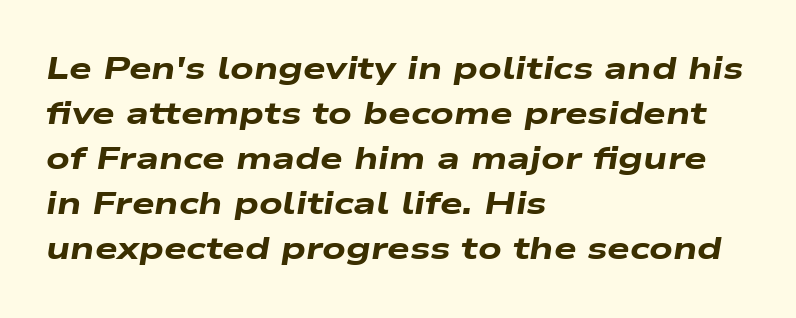
{"italic": "yes", "lean": "right", "slant_degrees": 9, "bold": "yes", "weight": "heavy", "width": "wide", "stroke_contrast": "low", "x_height": "medium", "monospaced": "no", "underline": "no", "align": "left", "line_spacing": "normal", "line_spacing_ratio": 1.41, "letter_spacing": "normal", "letter_spacing_em": 0.0, "glyph_px": 32}
